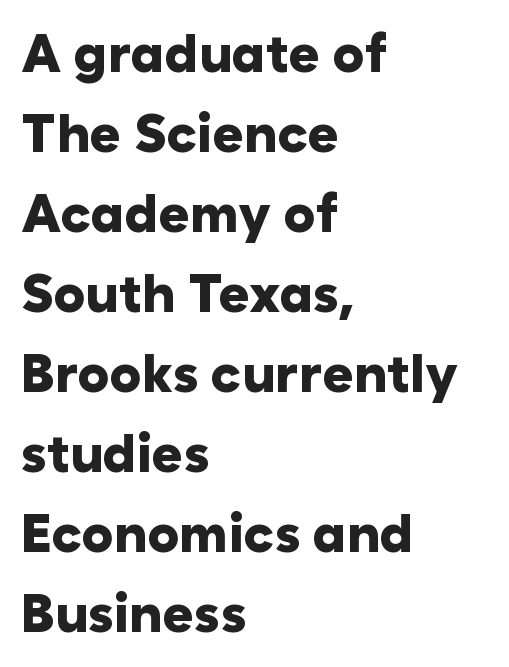
{"serif": "no", "italic": "no", "bold": "yes", "weight": "heavy", "width": "normal", "stroke_contrast": "low", "x_height": "medium", "monospaced": "no", "underline": "no", "align": "left", "line_spacing": "normal", "line_spacing_ratio": 1.51, "letter_spacing": "normal", "letter_spacing_em": 0.0, "glyph_px": 53}
